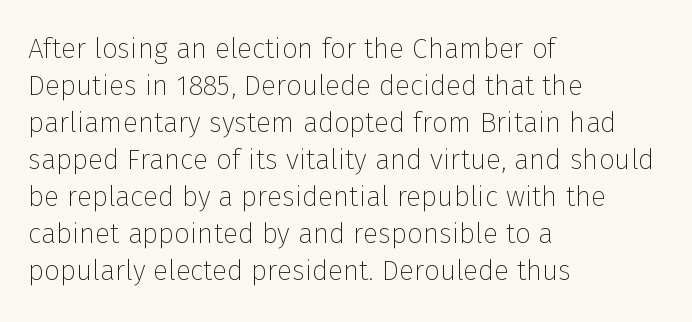
{"serif": "no", "italic": "no", "bold": "no", "weight": "thin", "width": "normal", "stroke_contrast": "low", "x_height": "medium", "monospaced": "no", "underline": "no", "align": "left", "line_spacing": "normal", "line_spacing_ratio": 1.32, "letter_spacing": "normal", "letter_spacing_em": 0.0, "glyph_px": 28}
